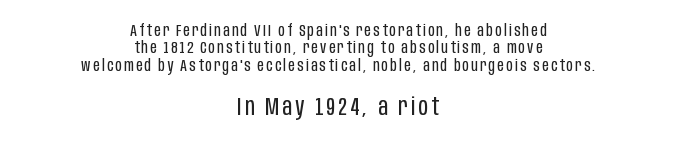
{"italic": "no", "bold": "no", "underline": "no", "align": "center", "line_spacing": "tight", "line_spacing_ratio": 1.09, "larger_block": "second", "size_ratio": 1.5, "glyph_px": 24}
